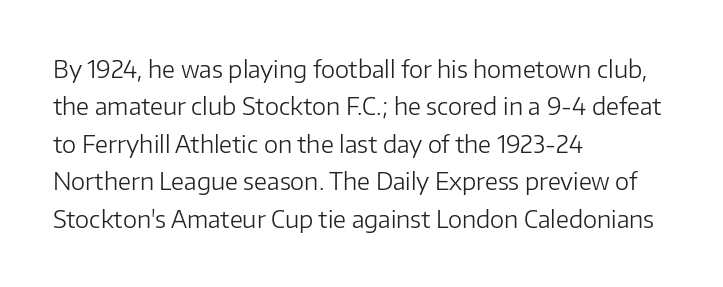
Evenly set lines give the paragraph a standard silhouette. Here the glyphs are tracked normally, forming tight word shapes. Rule under the text: the space is simply empty. Italic? Not at all — the glyphs are vertical. These glyphs show unthickened strokes, regular width or finer.
